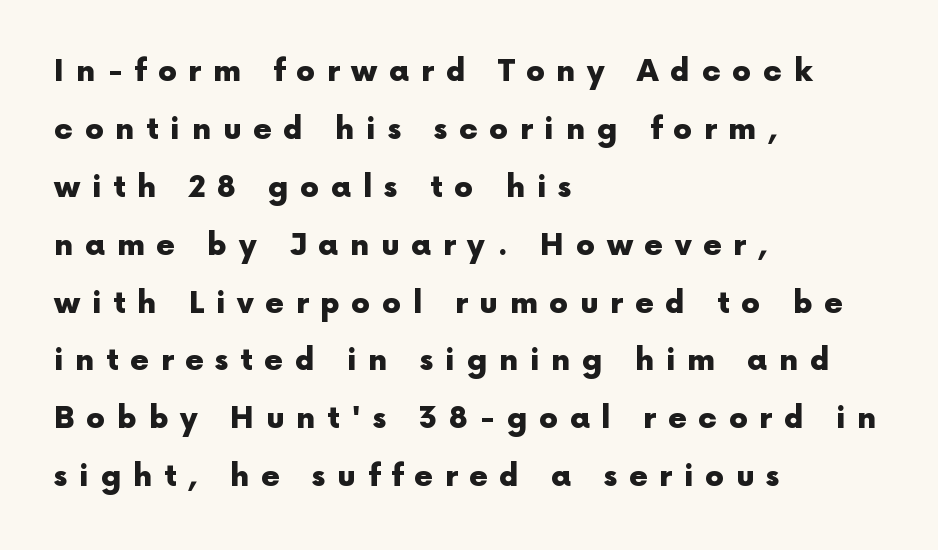
The image shows 30 px heavy sans-serif type, upright; set left-aligned, loose line spacing (1.93x), unusually wide letter spacing (+0.39 em), not underlined; a medium x-height.
